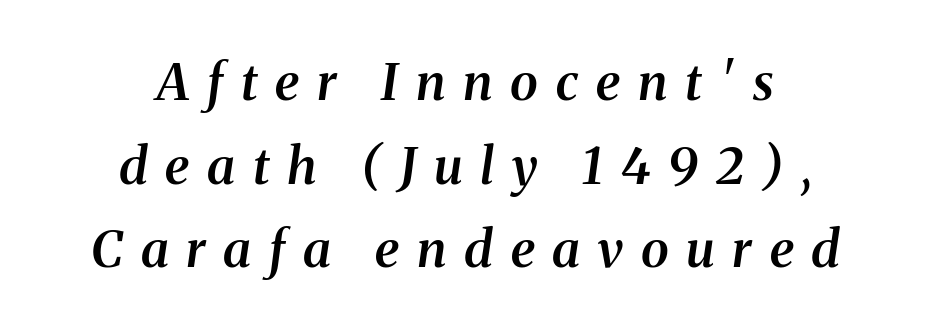
{"serif": "yes", "italic": "yes", "lean": "right", "slant_degrees": 8, "bold": "semi", "weight": "semibold", "width": "normal", "stroke_contrast": "medium", "x_height": "medium", "monospaced": "no", "underline": "no", "align": "center", "line_spacing": "normal", "line_spacing_ratio": 1.64, "letter_spacing": "wide", "letter_spacing_em": 0.35, "glyph_px": 51}
